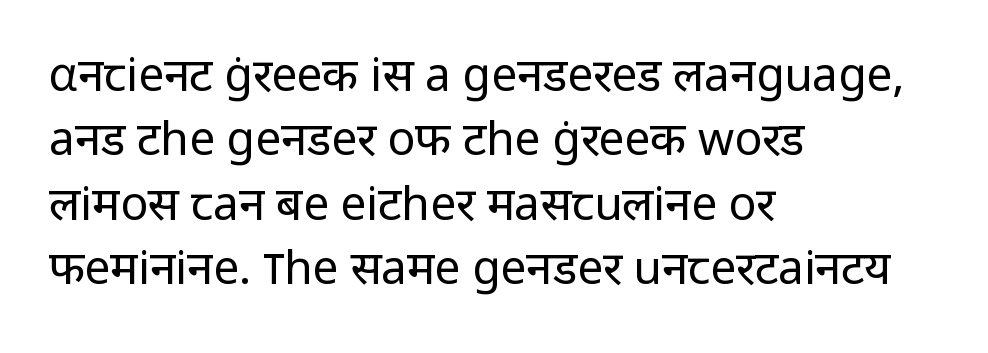
Q: Is the text bold? A: No.
Q: Is the text italic (slanted)? A: No, it is upright.
Q: Is the typeface a serif or a sans-serif typeface? A: Sans-serif.
Q: Is the text underlined? A: No.
Q: How is the paragraph aligned? A: Left-aligned.
Q: Is the spacing between letters normal or unusually wide? A: Normal.
Q: Is the spacing between lines tight, normal or loose? A: Normal.
Q: Width (condensed, normal, or wide)? A: Normal.
Q: Stroke contrast? A: Low.
Q: x-height? A: Medium.
Q: Monospaced? A: No.
